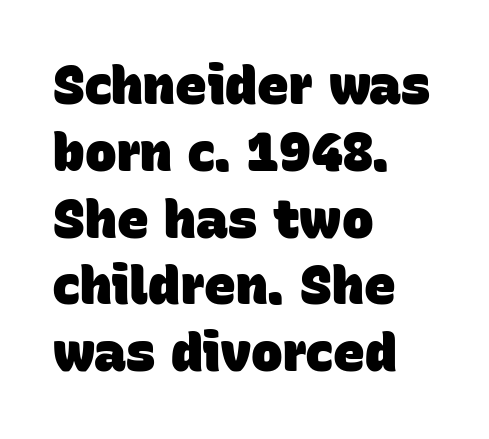
Underline: absent. Does the copy run flush right? No — it runs flush left. The letters carry no serifs — their stems end cleanly without finishing strokes. The rendering uses natural spacing where letterforms have individual widths. The passage shown has conventional tracking throughout.
